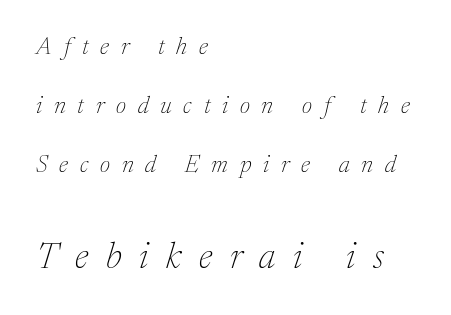
Letters rest on an invisible, unmarked baseline. A quiet, ordinary-to-light weight characterises the typeface. When letters slant like this, we call the style italic. Scale increases going downward across the two blocks. Proportional: the letters do not fall into vertical columns.
